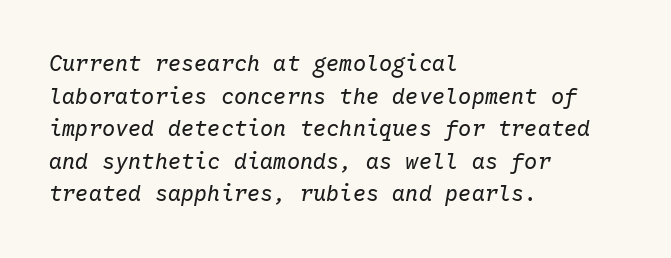
Q: Is the text bold? A: No.
Q: Is the text italic (slanted)? A: Yes, it leans right by about 10 degrees.
Q: Is the text underlined? A: No.
Q: How is the paragraph aligned? A: Left-aligned.
Q: Is the spacing between letters normal or unusually wide? A: Normal.
Q: Is the spacing between lines tight, normal or loose? A: Normal.
